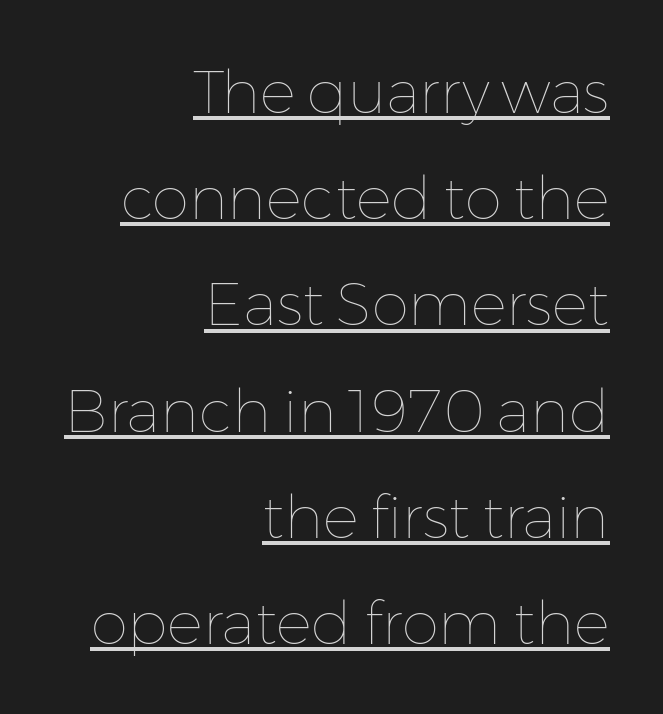
The image shows 60 px thin type, upright; set right-aligned, line spacing 1.77x, normal letter spacing, underlined; low stroke contrast and a medium x-height.
